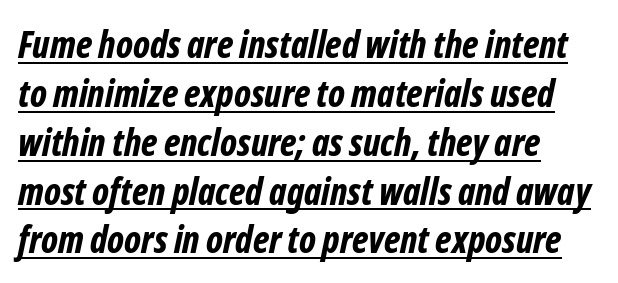
Q: Is the text bold? A: Yes.
Q: Is the text italic (slanted)? A: Yes, it leans right by about 12 degrees.
Q: Is the text underlined? A: Yes.
Q: How is the paragraph aligned? A: Left-aligned.
Q: Is the spacing between letters normal or unusually wide? A: Normal.
Q: Is the spacing between lines tight, normal or loose? A: Normal.
Q: Width (condensed, normal, or wide)? A: Condensed.
Q: Stroke contrast? A: Low.
Q: x-height? A: Medium.
Q: Monospaced? A: No.
